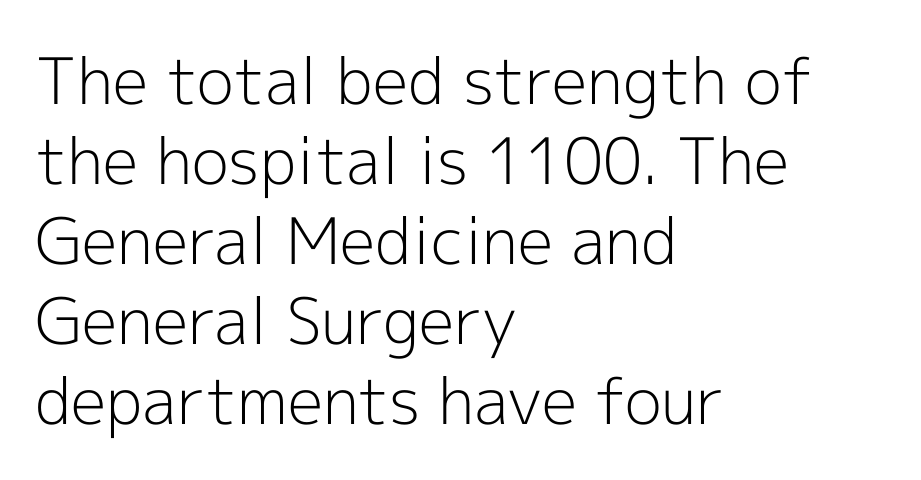
{"serif": "no", "italic": "no", "bold": "no", "weight": "light", "width": "normal", "x_height": "medium", "monospaced": "no", "underline": "no", "align": "left", "line_spacing": "normal", "line_spacing_ratio": 1.25, "letter_spacing": "normal", "letter_spacing_em": 0.0, "glyph_px": 64}
